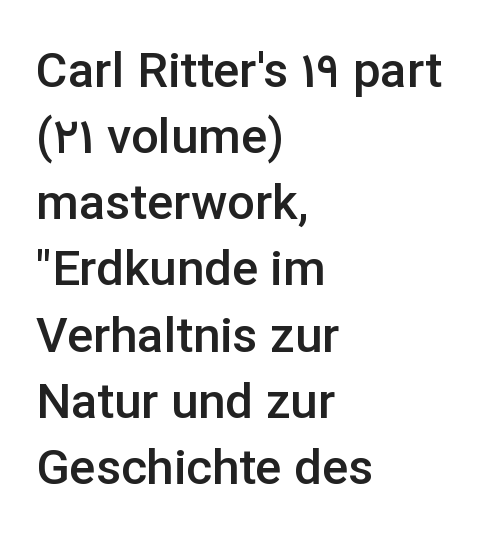
Q: Is the text bold? A: Semi-bold.
Q: Is the text italic (slanted)? A: No, it is upright.
Q: Is the typeface a serif or a sans-serif typeface? A: Sans-serif.
Q: Is the text underlined? A: No.
Q: How is the paragraph aligned? A: Left-aligned.
Q: Is the spacing between letters normal or unusually wide? A: Normal.
Q: Is the spacing between lines tight, normal or loose? A: Normal.
Q: Width (condensed, normal, or wide)? A: Normal.
Q: Stroke contrast? A: Low.
Q: x-height? A: Medium.
Q: Monospaced? A: No.
